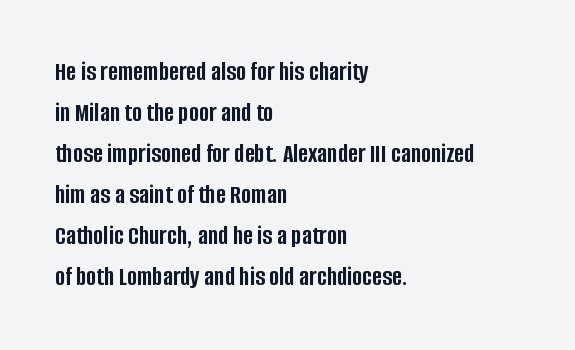
{"italic": "no", "bold": "yes", "underline": "no", "align": "left", "line_spacing": "normal", "line_spacing_ratio": 1.52, "letter_spacing": "normal", "letter_spacing_em": 0.0, "glyph_px": 27}
